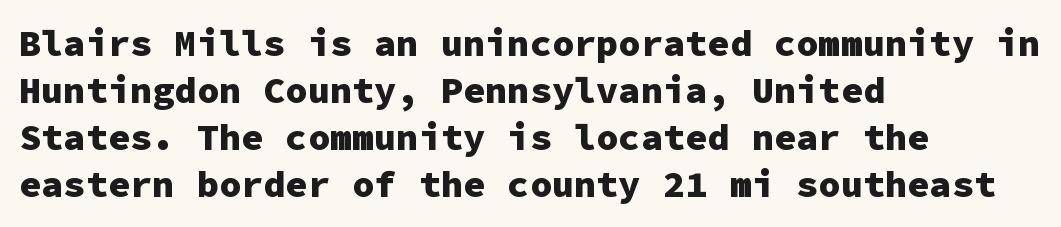
The rag falls on the right side of this text block. Here the glyphs are tracked normally, forming tight word shapes. The space beneath each line is pristine and unruled. Think of a typewriter: that constant character pitch is what you see here. The typesetting leans heavy: a genuine bold. Each letter's strokes conclude bluntly, with no projecting serifs.
